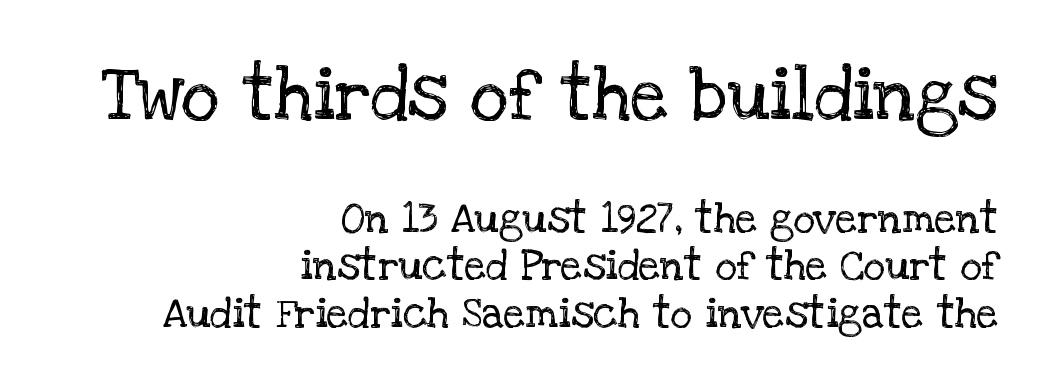
Q: Is the text bold? A: No.
Q: Is the text italic (slanted)? A: No, it is upright.
Q: Is the typeface a serif or a sans-serif typeface? A: Serif.
Q: Is the text underlined? A: No.
Q: How is the paragraph aligned? A: Right-aligned.
Q: Is the spacing between letters normal or unusually wide? A: Normal.
Q: Is the spacing between lines tight, normal or loose? A: Tight.
Q: Which block of text is set in a larger size, the first (top) or the second (bottom)? A: The first (top) one.
Q: Width (condensed, normal, or wide)? A: Normal.
Q: Stroke contrast? A: Low.
Q: x-height? A: Large.
Q: Monospaced? A: No.
